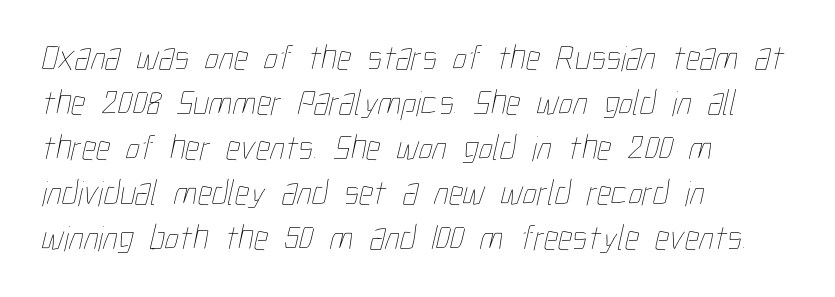
The image shows 36 px thin, condensed type; set left-aligned, normal line spacing (1.25x), normal letter spacing, not underlined; low stroke contrast and a medium x-height.
